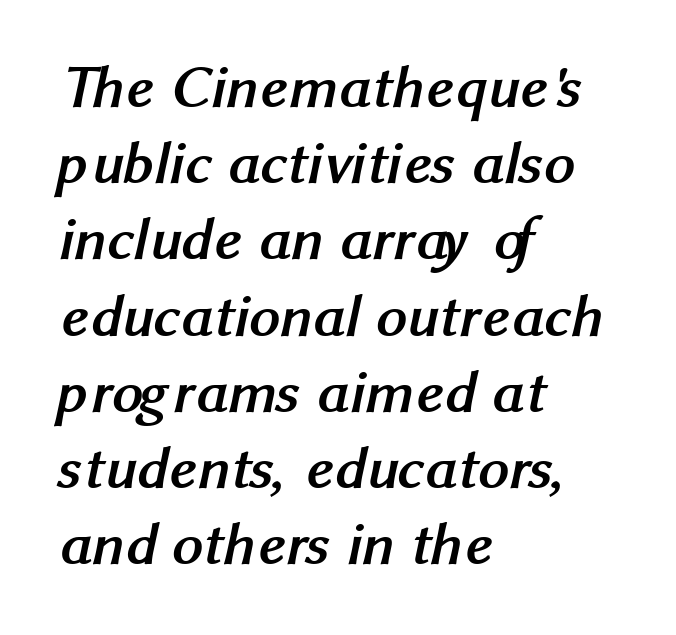
The image shows 61 px semibold sans-serif type; set left-aligned, normal line spacing (1.25x), normal letter spacing, not underlined; medium stroke contrast and a medium x-height.
